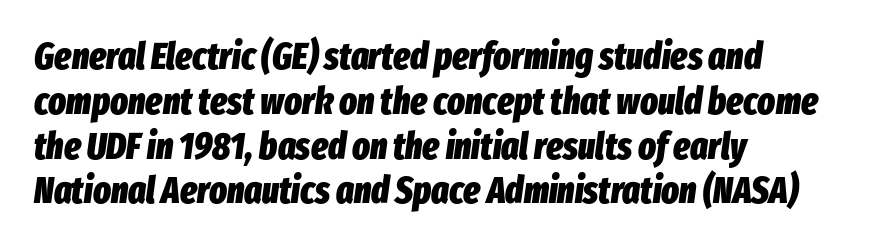
{"italic": "yes", "lean": "right", "slant_degrees": 8, "bold": "yes", "weight": "heavy", "width": "condensed", "stroke_contrast": "low", "x_height": "medium", "monospaced": "no", "underline": "no", "align": "left", "line_spacing_ratio": 1.21, "letter_spacing": "normal", "letter_spacing_em": 0.0, "glyph_px": 37}
